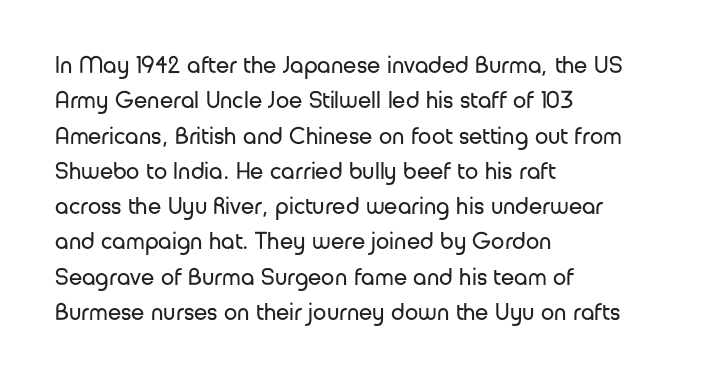
Tracking value appears to be zero — textbook default spacing. Posture: straight, roman, zero tilt. Leftover space on each line is placed entirely after the last word. This is not heavy type; no bold has been used.
